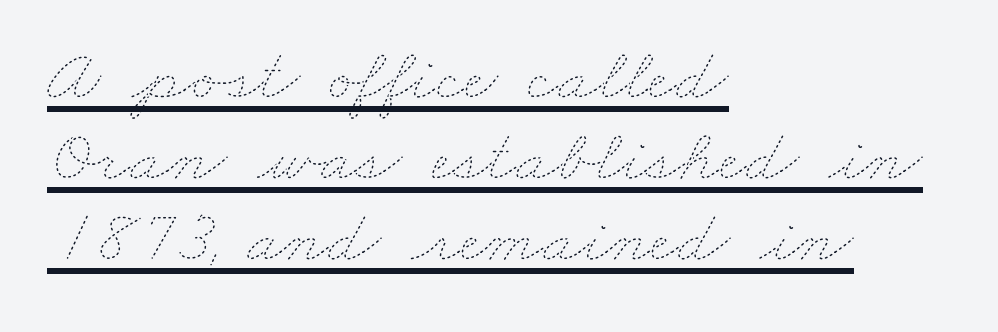
{"bold": "no", "weight": "thin", "width": "wide", "stroke_contrast": "low", "x_height": "small", "monospaced": "no", "underline": "yes", "align": "left", "line_spacing": "tight", "line_spacing_ratio": 1.08, "letter_spacing": "normal", "letter_spacing_em": 0.0, "glyph_px": 75}
